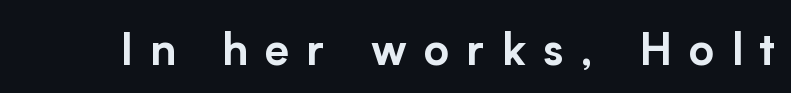
The image shows 44 px sans-serif type, upright; set unusually wide letter spacing (+0.39 em), not underlined; low stroke contrast and a medium x-height.
